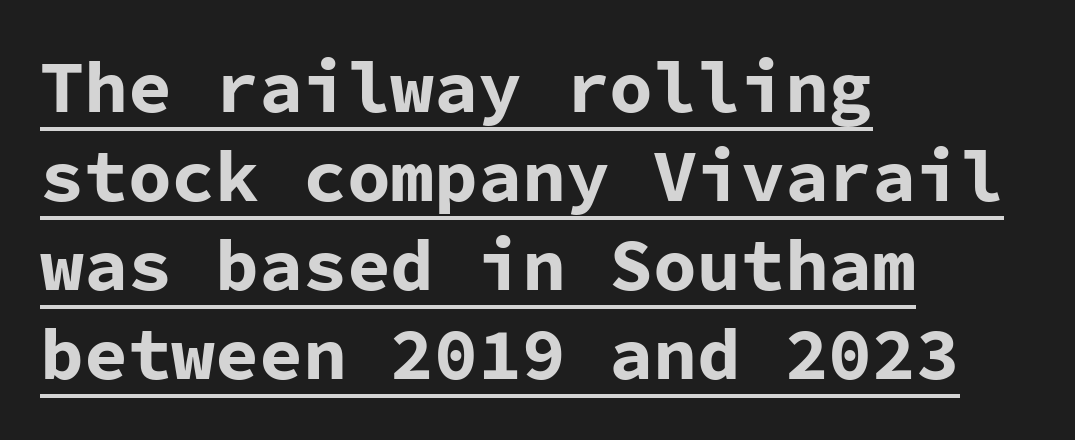
The rendering uses the underline text-decoration. This sample is left-justified, so line endings fall wherever the words run out. Set as a true bold cut, around the 700 mark. Observe the absence of serifs on each vertical stroke in this sample.
